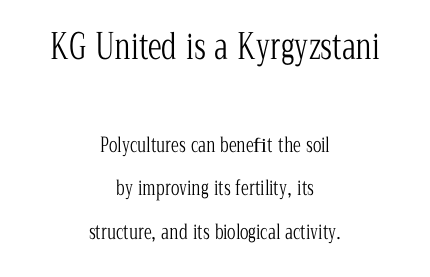
Q: Is the text bold? A: No.
Q: Is the text italic (slanted)? A: No, it is upright.
Q: Is the typeface a serif or a sans-serif typeface? A: Serif.
Q: Is the text underlined? A: No.
Q: How is the paragraph aligned? A: Centered.
Q: Is the spacing between letters normal or unusually wide? A: Normal.
Q: Is the spacing between lines tight, normal or loose? A: Loose.
Q: Which block of text is set in a larger size, the first (top) or the second (bottom)? A: The first (top) one.
Q: Width (condensed, normal, or wide)? A: Condensed.
Q: Stroke contrast? A: Low.
Q: x-height? A: Medium.
Q: Monospaced? A: No.
